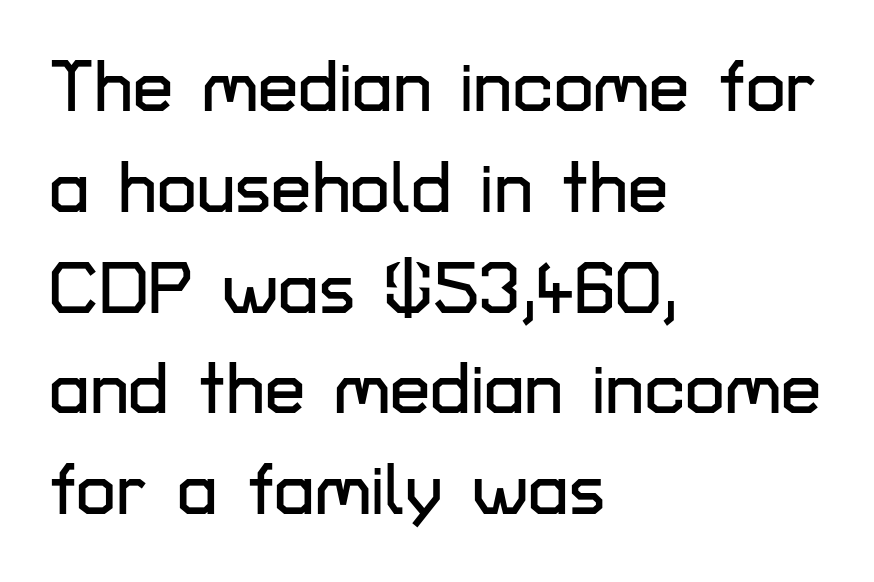
The image shows 72 px sans-serif type, upright; set left-aligned, normal line spacing (1.4x), normal letter spacing, not underlined; low stroke contrast and a medium x-height.
